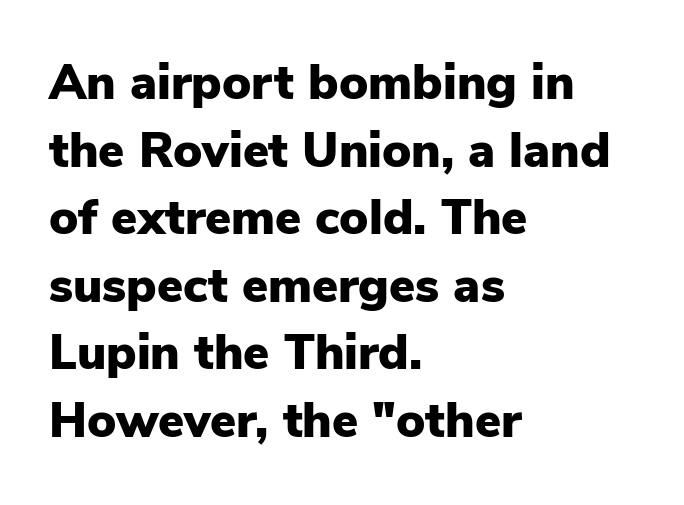
{"serif": "no", "italic": "no", "bold": "yes", "weight": "heavy", "width": "normal", "stroke_contrast": "low", "x_height": "medium", "monospaced": "no", "underline": "no", "align": "left", "line_spacing": "normal", "line_spacing_ratio": 1.38, "letter_spacing": "normal", "letter_spacing_em": 0.0, "glyph_px": 49}
